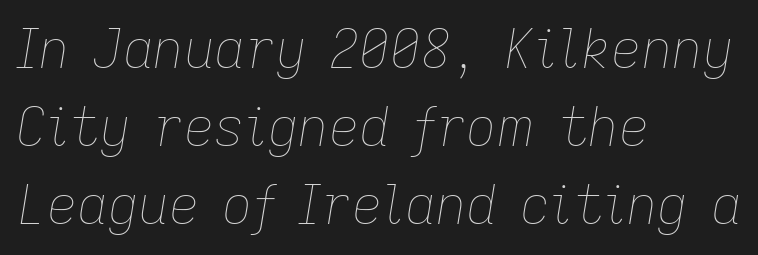
Q: Is the text bold? A: No.
Q: Is the text italic (slanted)? A: Yes, it leans right by about 9 degrees.
Q: Is the text underlined? A: No.
Q: How is the paragraph aligned? A: Left-aligned.
Q: Is the spacing between letters normal or unusually wide? A: Normal.
Q: Is the spacing between lines tight, normal or loose? A: Normal.
Q: Width (condensed, normal, or wide)? A: Normal.
Q: Stroke contrast? A: Low.
Q: x-height? A: Medium.
Q: Monospaced? A: No.
